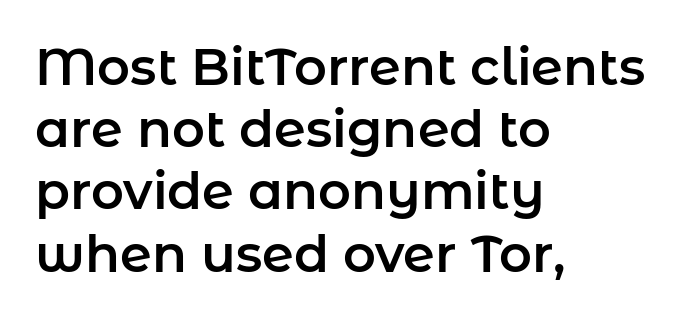
The image shows 51 px sans-serif type, upright; set left-aligned, line spacing 1.22x, normal letter spacing, not underlined; low stroke contrast and a medium x-height.
